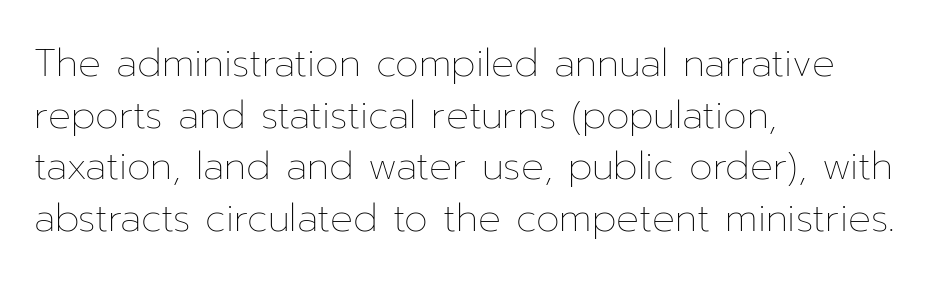
What stands out about the letter spacing? Nothing — it is the standard amount. Spacing verdict: proportional, widths tailored to each character. Posture: upright roman. The passage shown is not underscored anywhere.
